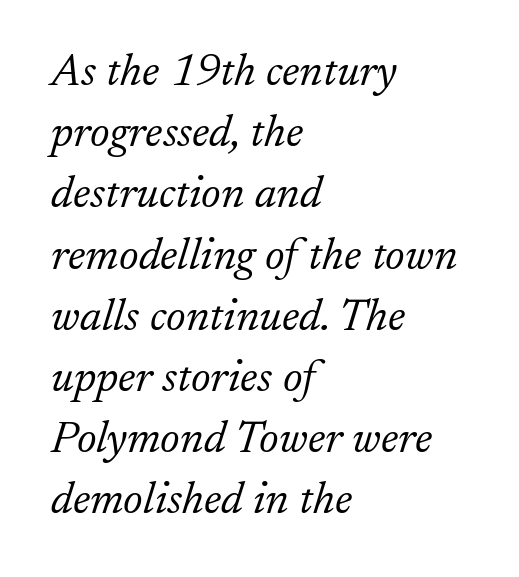
{"serif": "yes", "italic": "yes", "lean": "right", "slant_degrees": 17, "bold": "no", "weight": "light", "width": "normal", "stroke_contrast": "low", "x_height": "small", "monospaced": "no", "underline": "no", "align": "left", "line_spacing": "normal", "line_spacing_ratio": 1.36, "letter_spacing": "normal", "letter_spacing_em": 0.0, "glyph_px": 45}
